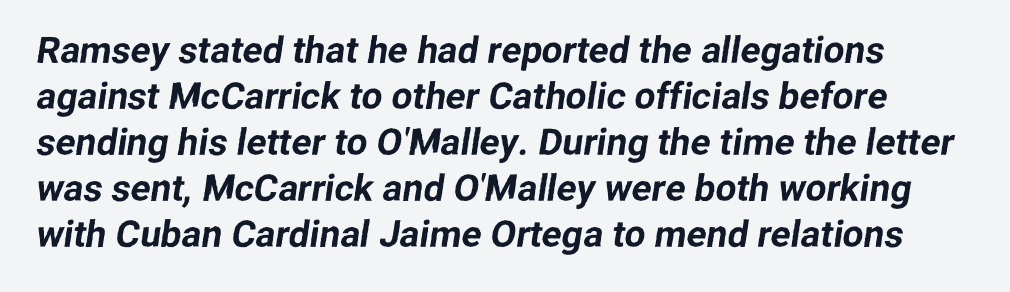
{"serif": "no", "width": "normal", "stroke_contrast": "low", "x_height": "medium", "monospaced": "no", "underline": "no", "line_spacing_ratio": 1.24, "letter_spacing": "normal", "letter_spacing_em": 0.0, "glyph_px": 37}
